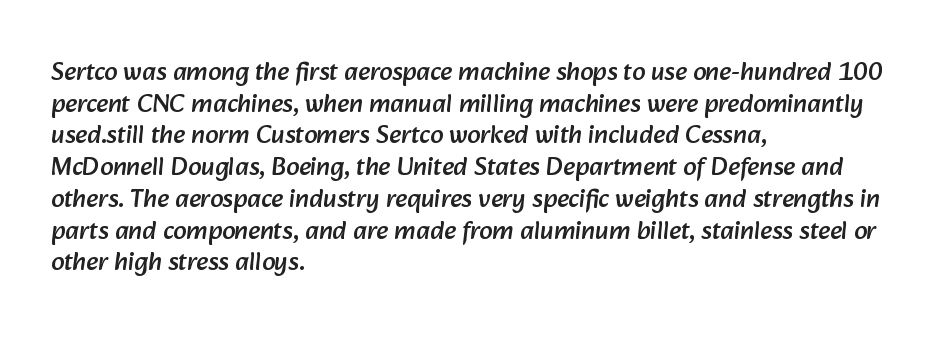
{"underline": "no", "align": "left", "line_spacing_ratio": 1.22, "letter_spacing": "normal", "letter_spacing_em": 0.0, "glyph_px": 26}
